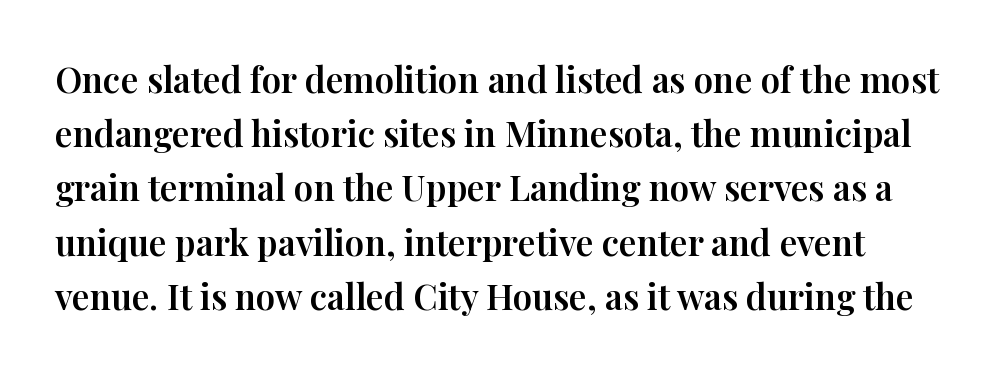
Here the designer chose a conventional face with non-uniform glyph widths. Tracking here is standard; glyphs follow each other at the usual distance. This is roman type, the default non-slanted kind. The characters display serif detailing at their extremities. Anything drawn beneath the words? Only blank space.
